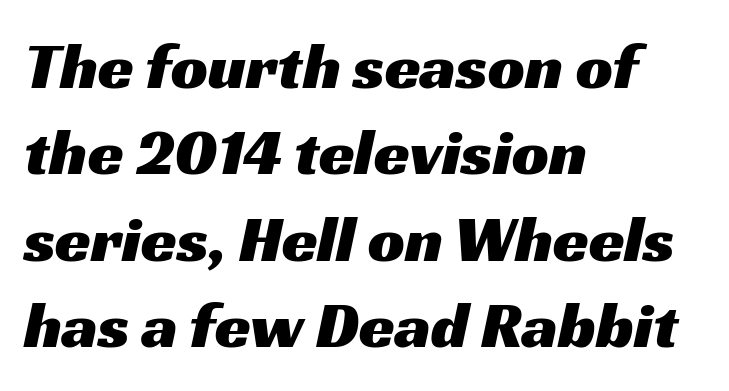
{"serif": "no", "width": "wide", "stroke_contrast": "medium", "x_height": "medium", "monospaced": "no", "underline": "no", "align": "left", "line_spacing": "normal", "line_spacing_ratio": 1.33, "letter_spacing": "normal", "letter_spacing_em": 0.0, "glyph_px": 65}
